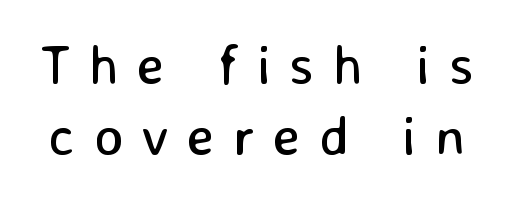
Q: Is the text bold? A: No.
Q: Is the text italic (slanted)? A: No, it is upright.
Q: Is the typeface a serif or a sans-serif typeface? A: Sans-serif.
Q: Is the text underlined? A: No.
Q: Is the spacing between letters normal or unusually wide? A: Unusually wide.
Q: Is the spacing between lines tight, normal or loose? A: Normal.
Q: Width (condensed, normal, or wide)? A: Normal.
Q: Stroke contrast? A: Low.
Q: x-height? A: Medium.
Q: Monospaced? A: No.
